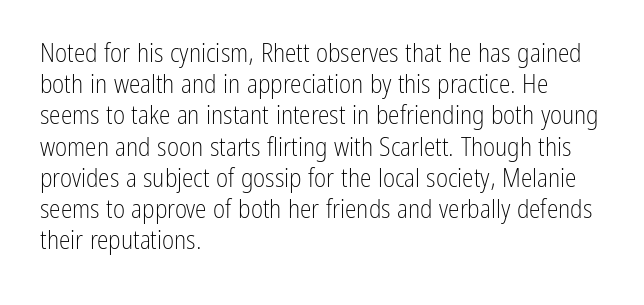
One-word summary of the alignment: left. In terms of letterspacing, this is plain default setting. The words here are not underlined. The characters are drawn with everyday or finer stroke widths. The letters stand straight up with perfectly vertical stems.
